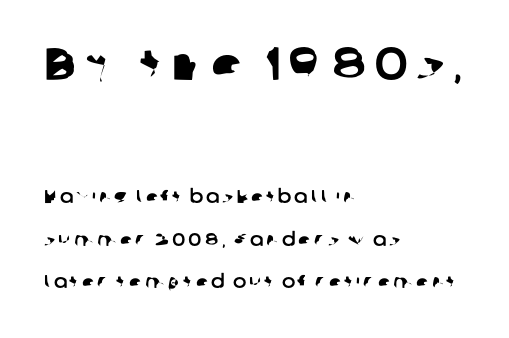
Q: Is the typeface a serif or a sans-serif typeface? A: Sans-serif.
Q: Is the text underlined? A: No.
Q: How is the paragraph aligned? A: Left-aligned.
Q: Is the spacing between lines tight, normal or loose? A: Loose.
Q: Which block of text is set in a larger size, the first (top) or the second (bottom)? A: The first (top) one.
Q: Width (condensed, normal, or wide)? A: Normal.
Q: Stroke contrast? A: Low.
Q: x-height? A: Medium.
Q: Monospaced? A: No.
